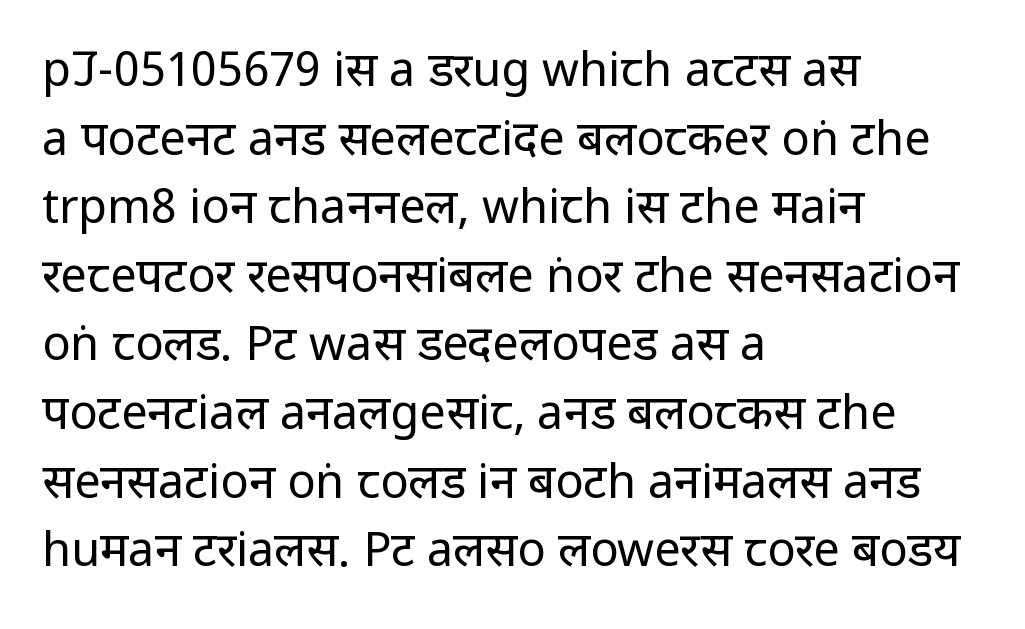
{"serif": "no", "italic": "no", "bold": "no", "weight": "regular", "width": "condensed", "stroke_contrast": "low", "x_height": "large", "monospaced": "no", "underline": "no", "align": "left", "line_spacing": "normal", "line_spacing_ratio": 1.46, "letter_spacing": "normal", "letter_spacing_em": 0.0, "glyph_px": 47}
